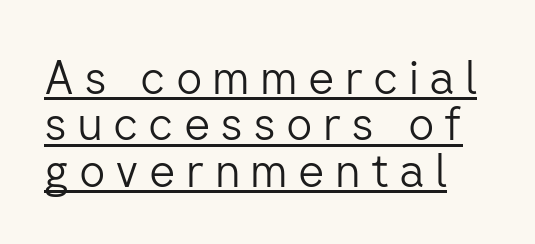
The image shows 46 px light sans-serif type, upright; set tight line spacing (1.01x), unusually wide letter spacing (+0.22 em), underlined; low stroke contrast and a medium x-height.
